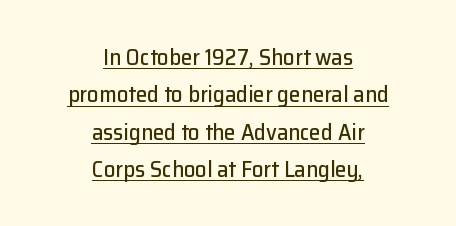
The image shows 23 px text type, upright; set centered, normal line spacing (1.62x), normal letter spacing, underlined.
